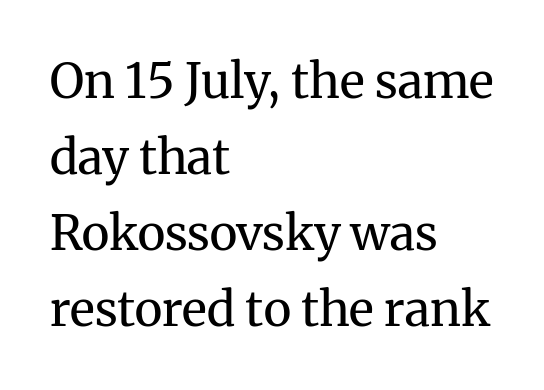
Q: Is the text bold? A: No.
Q: Is the text italic (slanted)? A: No, it is upright.
Q: Is the typeface a serif or a sans-serif typeface? A: Serif.
Q: Is the text underlined? A: No.
Q: How is the paragraph aligned? A: Left-aligned.
Q: Is the spacing between letters normal or unusually wide? A: Normal.
Q: Is the spacing between lines tight, normal or loose? A: Normal.
Q: Width (condensed, normal, or wide)? A: Normal.
Q: Stroke contrast? A: Medium.
Q: x-height? A: Medium.
Q: Monospaced? A: No.
